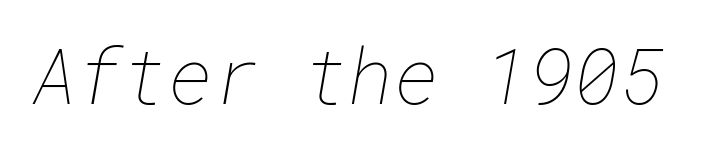
The zone under the glyphs is completely vacant. Is the type heavy? It reads as light-to-regular instead. The letterforms sit shoulder to shoulder at normal distance.
